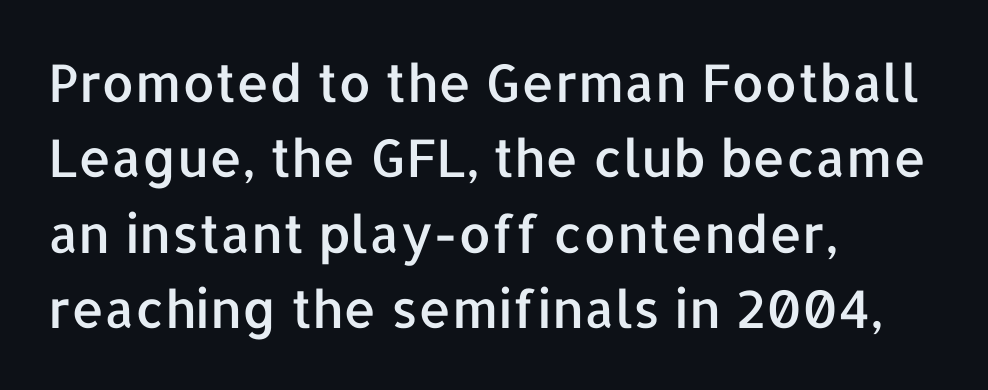
The image shows 52 px sans-serif type, upright; set left-aligned, normal line spacing (1.45x), normal letter spacing, not underlined; low stroke contrast and a medium x-height.
